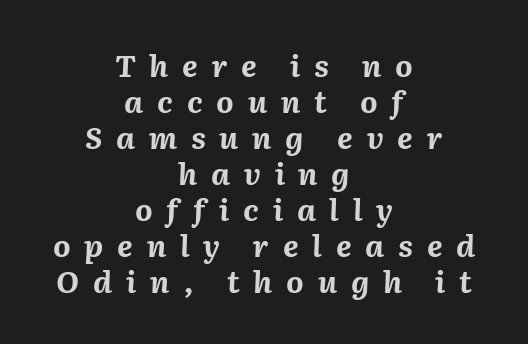
Honestly, there is no underline to notice here at all. You could not count columns in this text — the font is proportionally spaced. Would a proofreader flag this as italicized? Yes. The compositor balanced each line on the midline.
